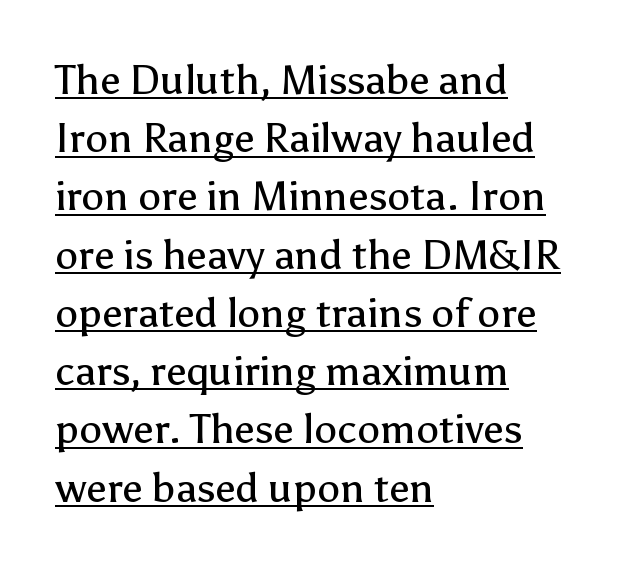
The image shows 41 px regular-weight sans-serif type, upright; set left-aligned, normal line spacing (1.42x), normal letter spacing, underlined; low stroke contrast and a medium x-height.
